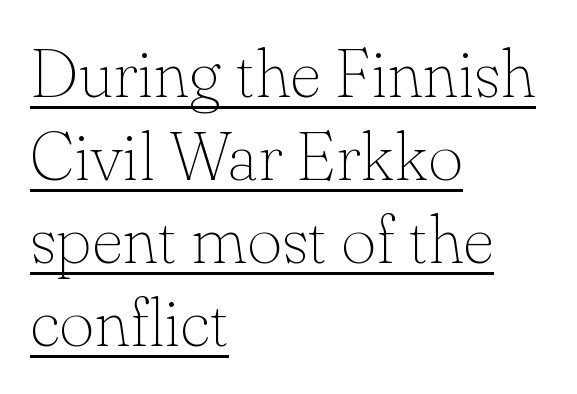
The type sits square on the baseline with zero lean. Think of a printed novel: that variable character pitch is what you see here. The designer went with a serif here, giving each stem small feet. Look at the tracking — it's just the regular setting, nothing added. This reads as an unemphasized weight, regular at the heaviest.
